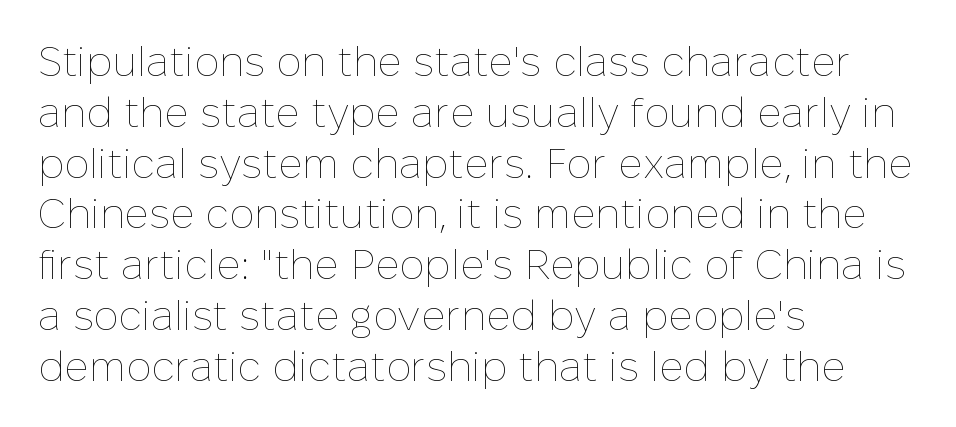
These lines stack with their left ends in a neat column. Style check: upright. Honestly, the letter spacing is just normal — you wouldn't notice it. The foot of each line stays bare and open. Proportional: the letters do not fall into vertical columns. These glyphs show unthickened strokes, regular width or finer.
